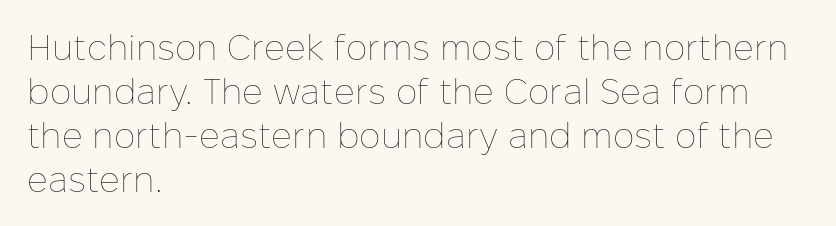
The lines are quadded left. The glyphs are unaccompanied by any horizontal stroke below them. Caption: standard tracking, unaltered. The passage shown is typed in a proportional face where columns would drift. Style check: upright. The font sits on the lighter half of the weight spectrum, regular included.
